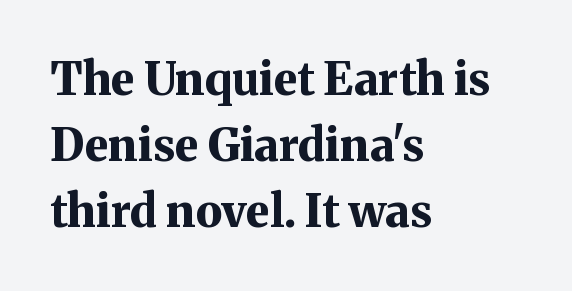
Q: Is the text bold? A: Yes.
Q: Is the text italic (slanted)? A: No, it is upright.
Q: Is the typeface a serif or a sans-serif typeface? A: Serif.
Q: Is the text underlined? A: No.
Q: How is the paragraph aligned? A: Left-aligned.
Q: Is the spacing between letters normal or unusually wide? A: Normal.
Q: Is the spacing between lines tight, normal or loose? A: Normal.
Q: Width (condensed, normal, or wide)? A: Normal.
Q: Stroke contrast? A: Medium.
Q: x-height? A: Medium.
Q: Monospaced? A: No.
